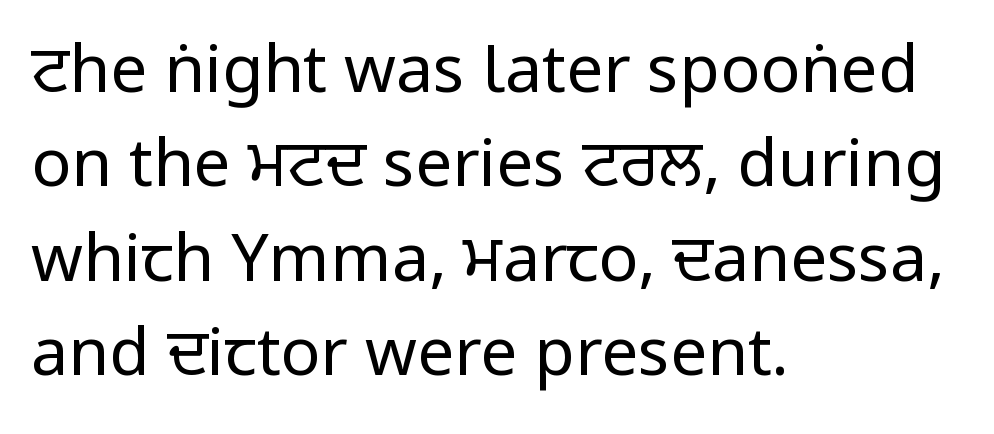
The image shows 66 px regular-weight, condensed sans-serif type, upright; set left-aligned, normal line spacing (1.43x), normal letter spacing, not underlined; low stroke contrast and a large x-height.
